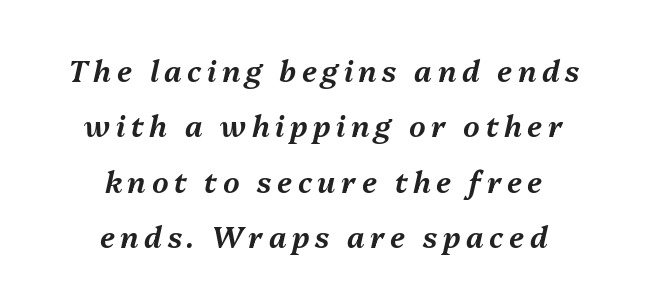
Q: Is the text italic (slanted)? A: Yes, it leans right by about 13 degrees.
Q: Is the text underlined? A: No.
Q: How is the paragraph aligned? A: Centered.
Q: Is the spacing between lines tight, normal or loose? A: Loose.
Q: Width (condensed, normal, or wide)? A: Normal.
Q: Stroke contrast? A: Medium.
Q: x-height? A: Medium.
Q: Monospaced? A: No.
